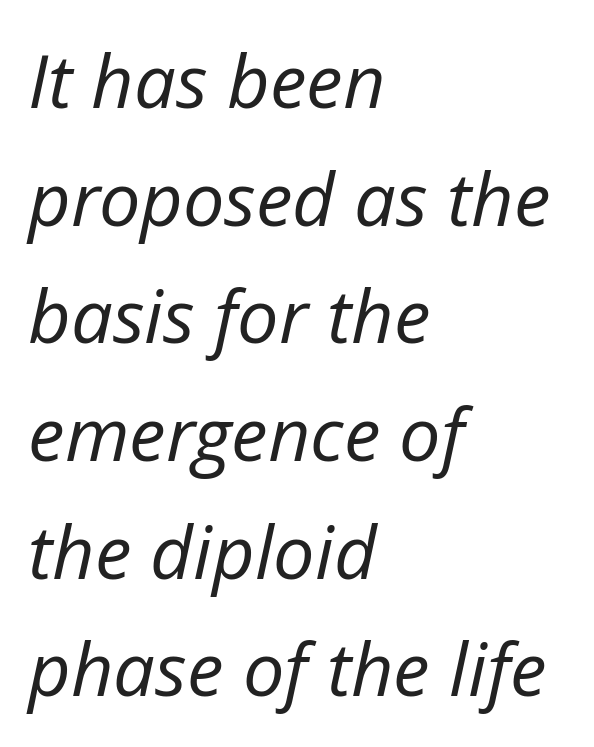
The image shows 74 px regular-weight type, italic (leaning right); set left-aligned, normal line spacing (1.59x), normal letter spacing, not underlined; low stroke contrast and a medium x-height.
